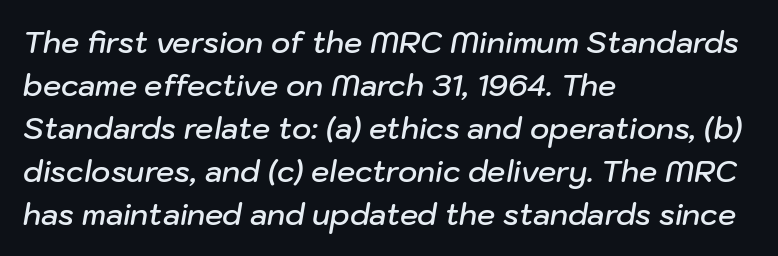
Q: Is the text bold? A: Semi-bold.
Q: Is the text italic (slanted)? A: Yes, it leans right by about 10 degrees.
Q: Is the text underlined? A: No.
Q: How is the paragraph aligned? A: Left-aligned.
Q: Is the spacing between letters normal or unusually wide? A: Normal.
Q: Is the spacing between lines tight, normal or loose? A: Normal.
Q: Width (condensed, normal, or wide)? A: Normal.
Q: Stroke contrast? A: Low.
Q: x-height? A: Medium.
Q: Monospaced? A: No.
